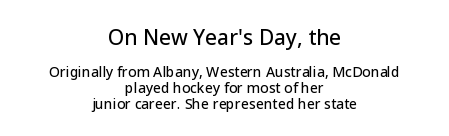
{"italic": "no", "underline": "no", "align": "center", "line_spacing": "tight", "line_spacing_ratio": 1.12, "letter_spacing": "normal", "letter_spacing_em": 0.0, "larger_block": "first", "size_ratio": 1.5, "glyph_px": 21}
